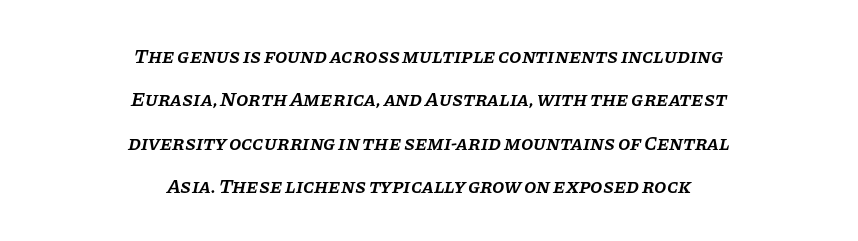
The image shows 20 px text type, italic (leaning right); set centered, loose line spacing (2.17x), normal letter spacing, not underlined.
